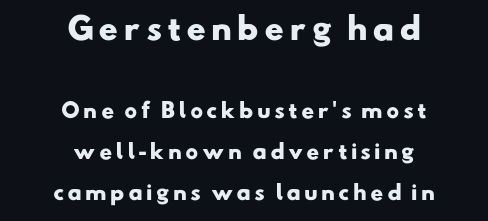
{"serif": "no", "bold": "yes", "weight": "heavy", "width": "wide", "stroke_contrast": "low", "x_height": "small", "monospaced": "no", "underline": "no", "align": "center", "line_spacing": "loose", "line_spacing_ratio": 2.06, "larger_block": "first", "size_ratio": 1.5, "glyph_px": 30}
